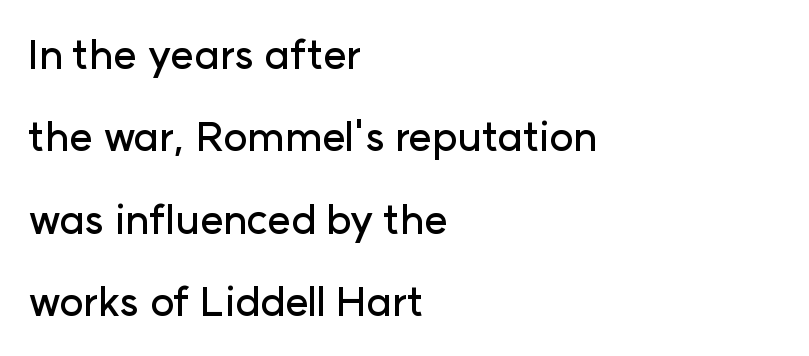
The image shows 41 px sans-serif type, upright; set left-aligned, loose line spacing (2.01x), normal letter spacing, not underlined; low stroke contrast and a medium x-height.
